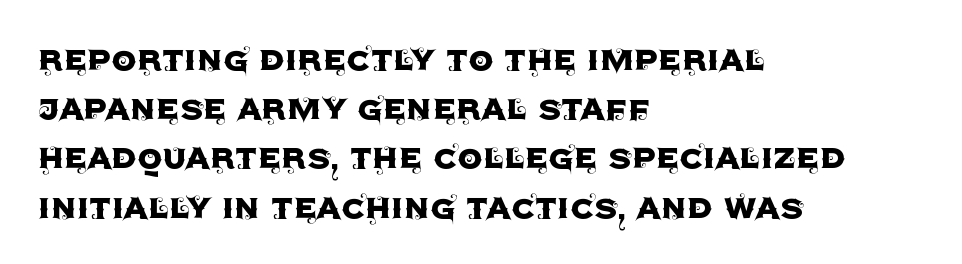
{"serif": "no", "italic": "no", "width": "normal", "x_height": "large", "monospaced": "no", "underline": "no", "align": "left", "line_spacing_ratio": 1.23, "letter_spacing": "normal", "letter_spacing_em": 0.0, "glyph_px": 40}
